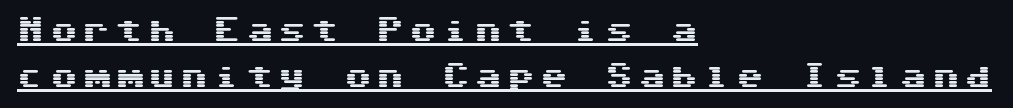
Vertical strokes here are truly vertical. Spacing between characters has been opened up far beyond the box default. Quick note: interline space is typical. This sample carries an underscore along the baseline area. The typesetter chose a ragged-right arrangement here.
